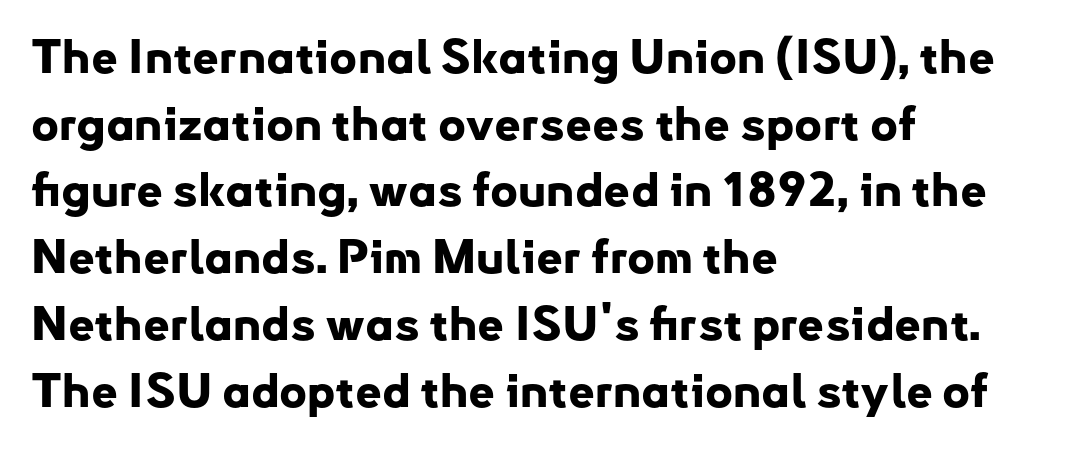
{"serif": "no", "italic": "no", "bold": "yes", "weight": "bold", "width": "normal", "stroke_contrast": "low", "x_height": "small", "monospaced": "no", "underline": "no", "align": "left", "line_spacing": "normal", "line_spacing_ratio": 1.42, "letter_spacing": "normal", "letter_spacing_em": 0.0, "glyph_px": 47}
